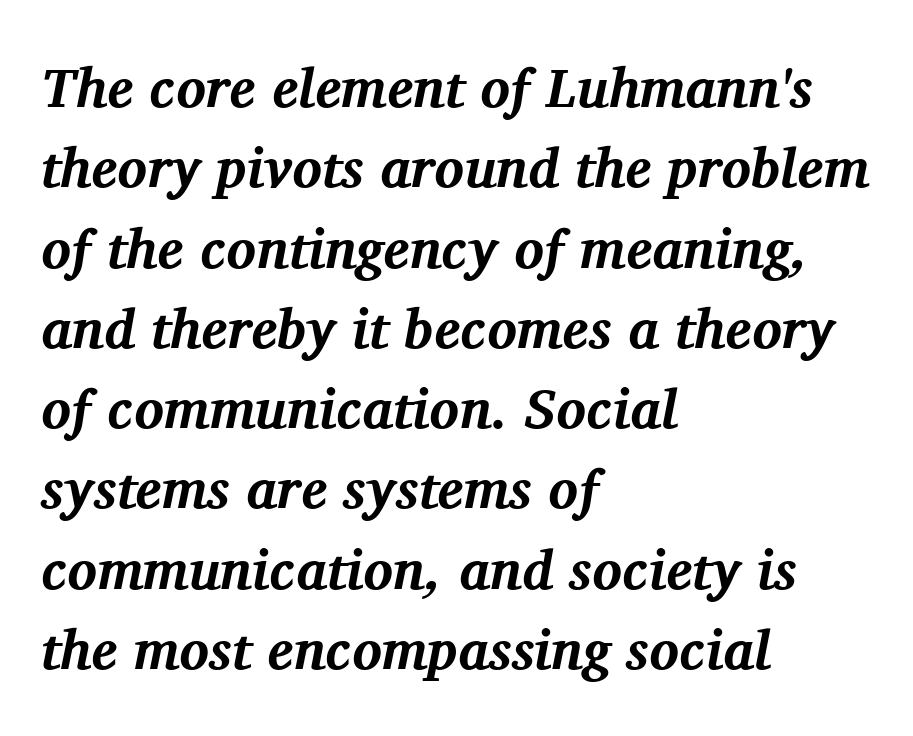
{"serif": "yes", "italic": "yes", "lean": "right", "slant_degrees": 11, "bold": "yes", "weight": "bold", "width": "normal", "stroke_contrast": "medium", "x_height": "medium", "monospaced": "no", "underline": "no", "align": "left", "line_spacing": "normal", "line_spacing_ratio": 1.46, "letter_spacing": "normal", "letter_spacing_em": 0.0, "glyph_px": 55}
